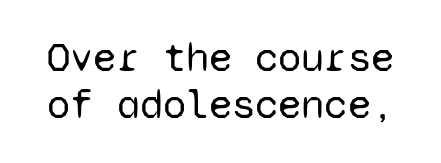
The image shows 42 px regular-weight sans-serif type, upright, monospaced; set tight line spacing (1.13x), normal letter spacing, not underlined; low stroke contrast and a medium x-height.
